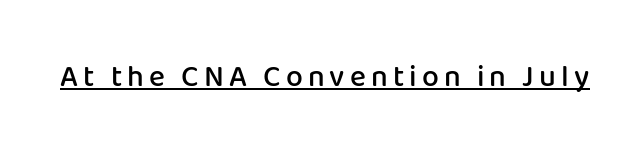
Each letter keeps its own natural width here, so spacing adapts to shape. Typographic density is moderately raised because the face is semibold. Italic? Not at all — the glyphs are vertical. Every word sits above its own underline.
